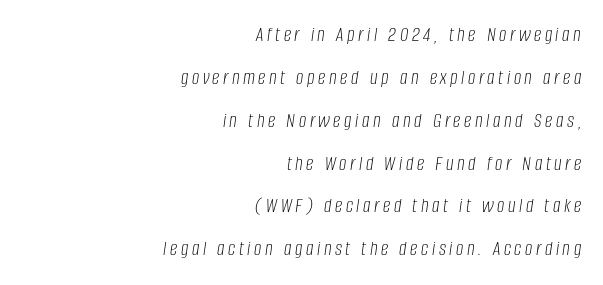
The image shows 21 px text type, italic (leaning right); set right-aligned, loose line spacing (2.04x), not underlined.
